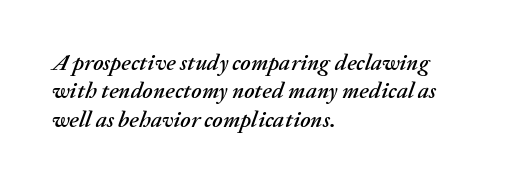
The passage shown has conventional tracking throughout. The words here are not underlined. These lines were composed using italics. Short and long lines alike share a common starting point at left.
